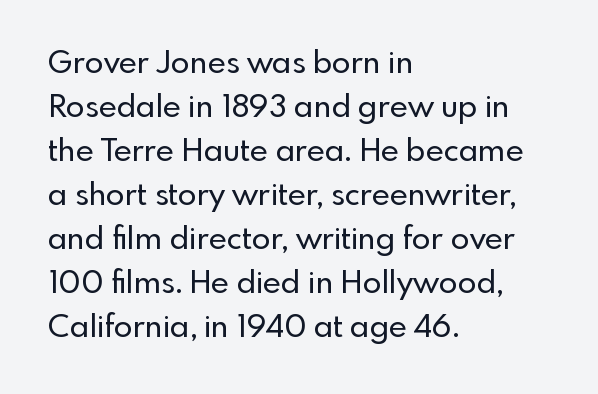
{"serif": "no", "italic": "no", "width": "normal", "x_height": "small", "monospaced": "no", "underline": "no", "align": "left", "line_spacing": "normal", "line_spacing_ratio": 1.42, "letter_spacing": "normal", "letter_spacing_em": 0.0, "glyph_px": 31}
